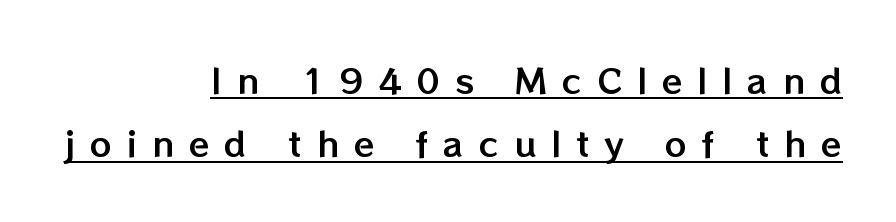
Q: Is the text italic (slanted)? A: No, it is upright.
Q: Is the text underlined? A: Yes.
Q: How is the paragraph aligned? A: Right-aligned.
Q: Is the spacing between letters normal or unusually wide? A: Unusually wide.
Q: Width (condensed, normal, or wide)? A: Normal.
Q: Stroke contrast? A: Low.
Q: x-height? A: Medium.
Q: Monospaced? A: No.
